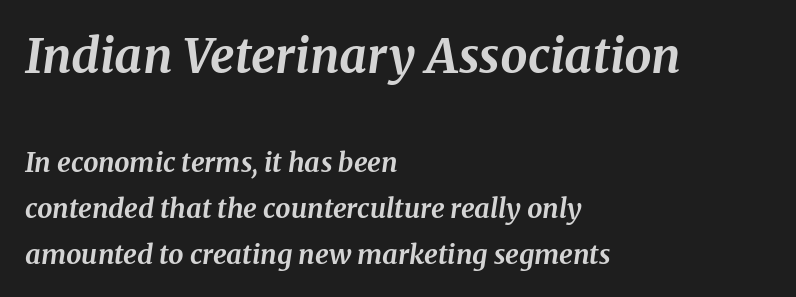
The image shows 48 px bold serif type, italic (leaning right); set left-aligned, normal line spacing (1.7x), normal letter spacing, not underlined; the first (top) block is 1.78x larger; medium stroke contrast and a medium x-height.
